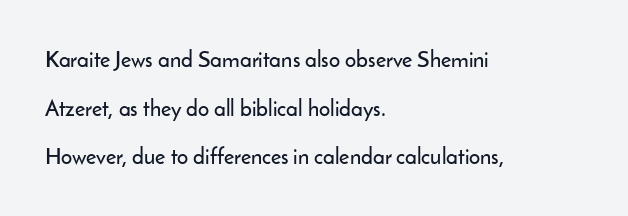
The image shows 22 px text type, upright; set left-aligned, loose line spacing (2.21x), normal letter spacing, not underlined.
